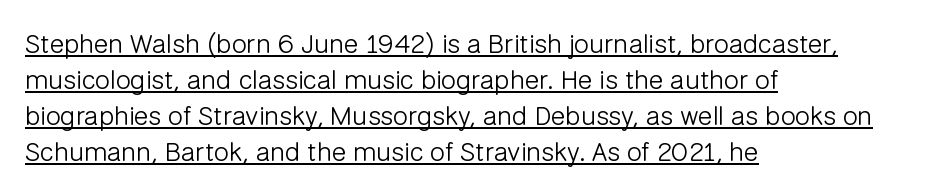
{"italic": "no", "bold": "no", "underline": "yes", "align": "left", "line_spacing": "normal", "line_spacing_ratio": 1.33, "letter_spacing": "normal", "letter_spacing_em": 0.0, "glyph_px": 27}
